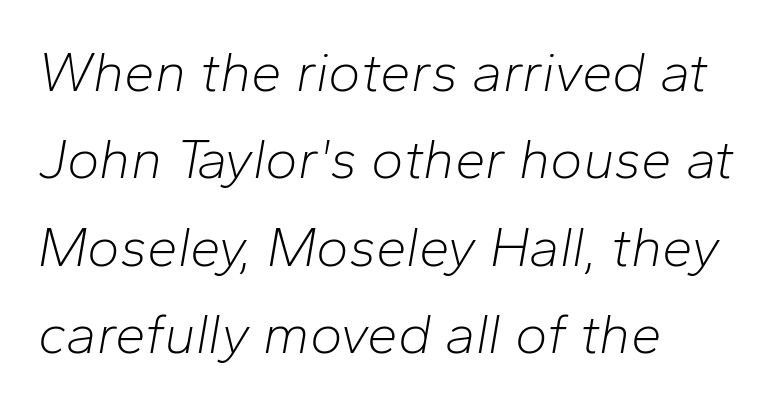
Q: Is the text bold? A: No.
Q: Is the text italic (slanted)? A: Yes, it leans right by about 10 degrees.
Q: Is the text underlined? A: No.
Q: How is the paragraph aligned? A: Left-aligned.
Q: Is the spacing between letters normal or unusually wide? A: Normal.
Q: Is the spacing between lines tight, normal or loose? A: Normal.
Q: Width (condensed, normal, or wide)? A: Normal.
Q: Stroke contrast? A: Low.
Q: x-height? A: Medium.
Q: Monospaced? A: No.
